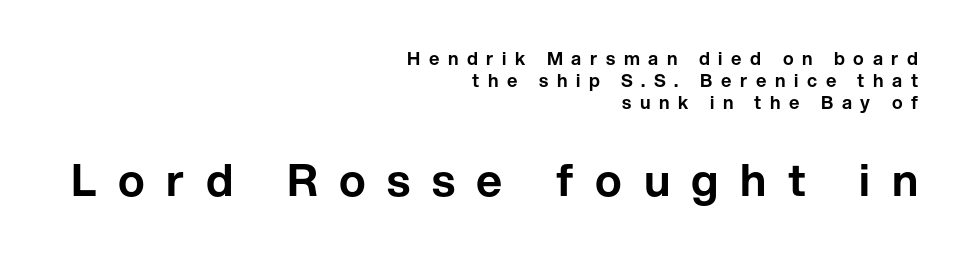
Students, note that the glyphs here are deliberately spaced far apart. Typesetter's note — lower block bumped up in size, upper block left smaller. The passage shown is typed in a proportional face where columns would drift. The ragged edge is on the left, which tells us the setting is flush right. The strip under each line holds only bare page. Each letter's strokes conclude bluntly, with no projecting serifs.
